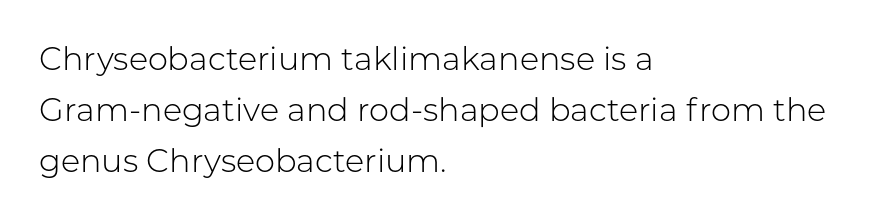
Letter spacing: default. The passage shown stacks its lines at a standard gap. Regarding serifs, this sample does without them. Caption: multi-line text, flush left, ragged right. The passage shown is typed in a proportional face where columns would drift.
